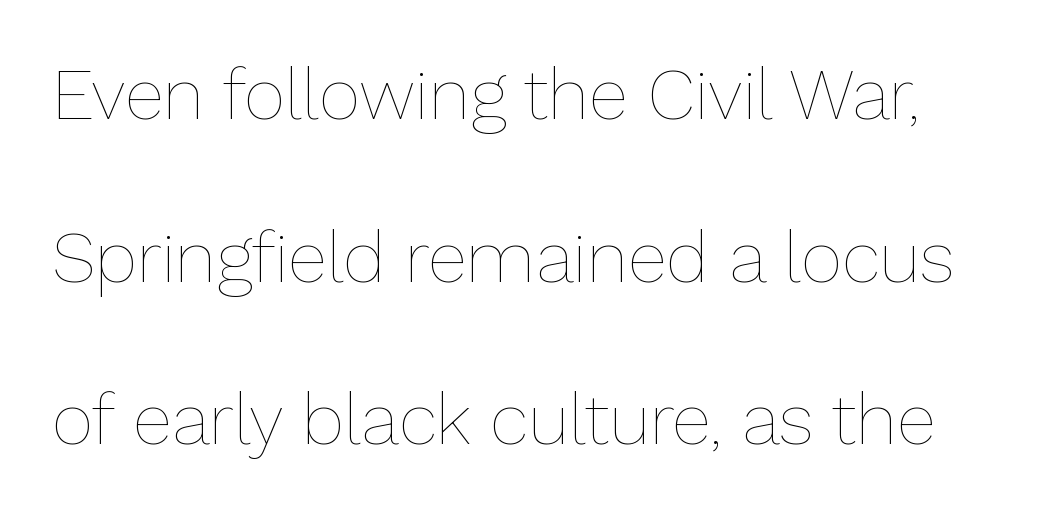
The image shows 72 px thin type, upright; set loose line spacing (2.26x), normal letter spacing, not underlined; low stroke contrast and a medium x-height.
